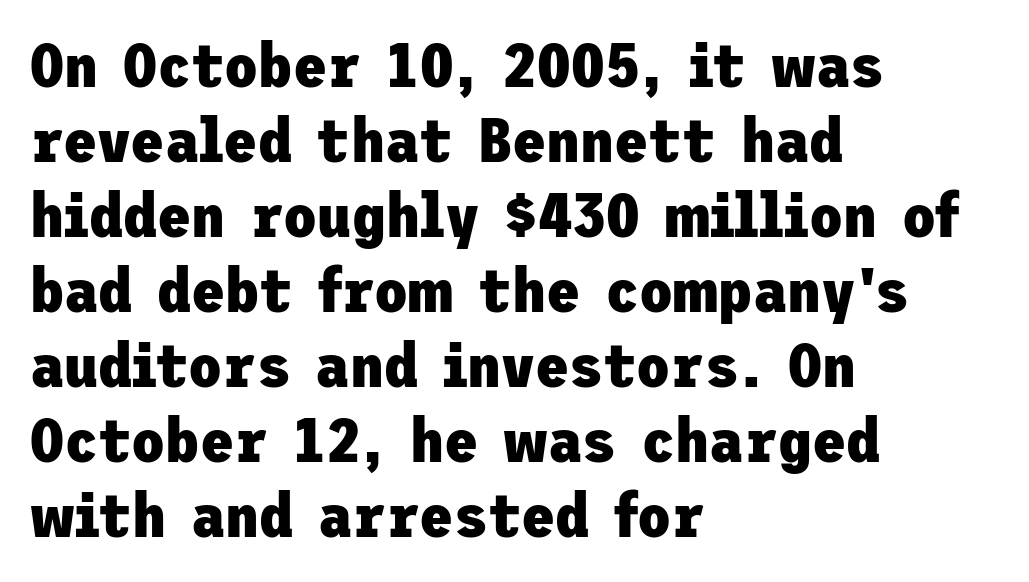
{"serif": "no", "italic": "no", "bold": "yes", "weight": "heavy", "width": "normal", "stroke_contrast": "low", "x_height": "medium", "underline": "no", "align": "left", "line_spacing_ratio": 1.21, "letter_spacing": "normal", "letter_spacing_em": 0.0, "glyph_px": 62}
